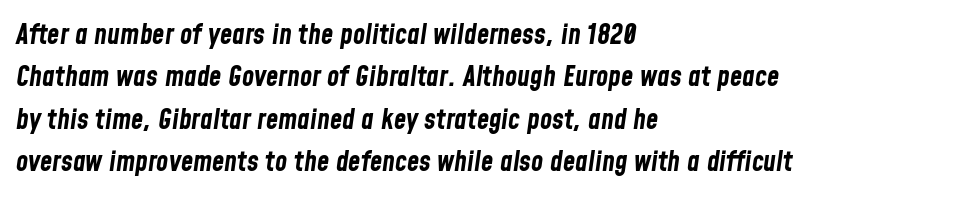
{"italic": "yes", "lean": "right", "slant_degrees": 8, "bold": "yes", "weight": "bold", "width": "condensed", "stroke_contrast": "low", "x_height": "medium", "monospaced": "no", "underline": "no", "align": "left", "line_spacing": "normal", "line_spacing_ratio": 1.51, "letter_spacing": "normal", "letter_spacing_em": 0.0, "glyph_px": 28}
